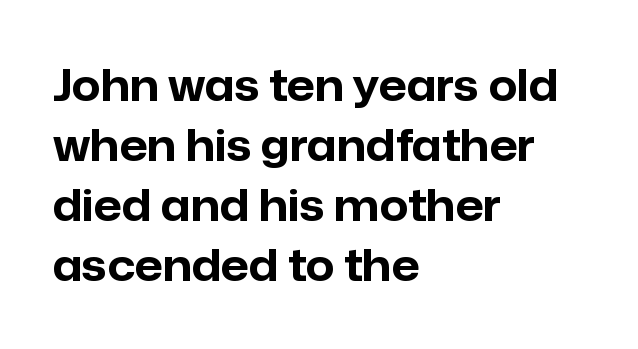
The image shows 44 px bold sans-serif type, upright; set left-aligned, normal line spacing (1.36x), normal letter spacing, not underlined; low stroke contrast and a medium x-height.
